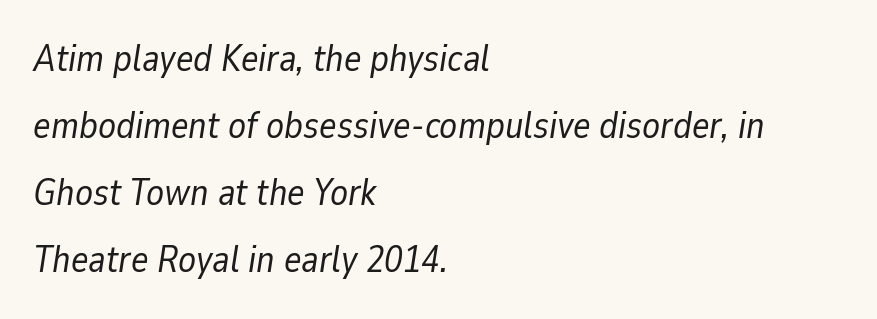
The image shows 37 px regular-weight type, italic (leaning right); set left-aligned, line spacing 1.81x, normal letter spacing, not underlined; low stroke contrast and a medium x-height.
